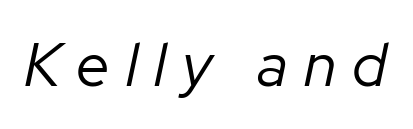
The image shows 60 px regular-weight type, italic (leaning right); set unusually wide letter spacing (+0.27 em), not underlined; low stroke contrast and a medium x-height.
